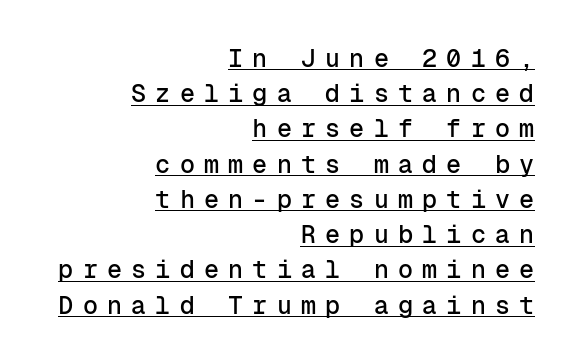
Q: Is the text italic (slanted)? A: No, it is upright.
Q: Is the text underlined? A: Yes.
Q: How is the paragraph aligned? A: Right-aligned.
Q: Is the spacing between letters normal or unusually wide? A: Unusually wide.
Q: Is the spacing between lines tight, normal or loose? A: Normal.
